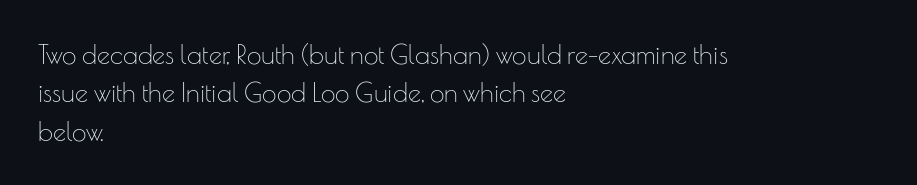
The image shows 26 px text type, upright; set left-aligned, normal line spacing (1.48x), normal letter spacing, not underlined.
